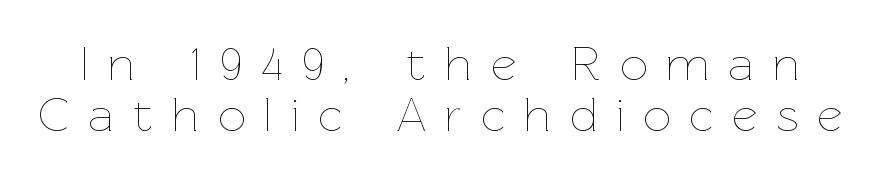
The image shows 49 px thin type, upright; set tight line spacing (1.04x), unusually wide letter spacing (+0.39 em), not underlined; low stroke contrast and a medium x-height.
